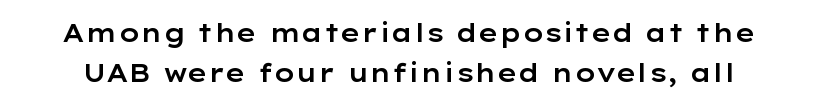
The image shows 25 px text type, upright; set normal line spacing (1.62x), normal letter spacing, not underlined.
